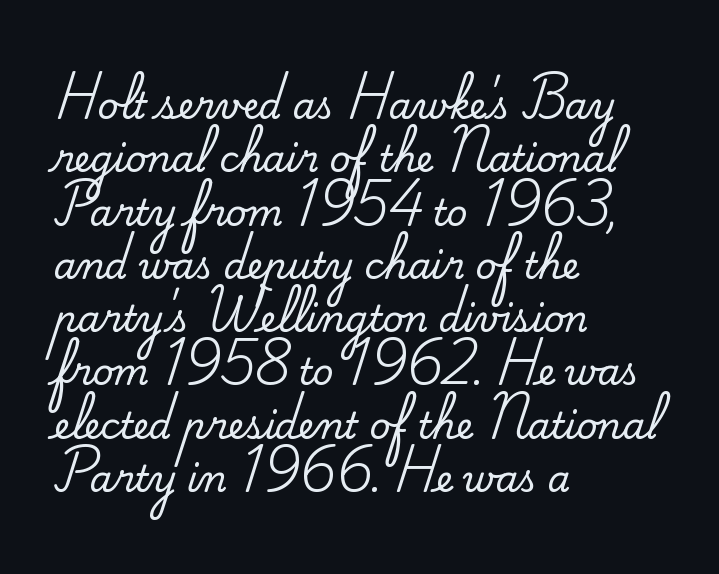
{"serif": "yes", "width": "normal", "stroke_contrast": "medium", "x_height": "small", "monospaced": "no", "underline": "no", "align": "left", "line_spacing": "normal", "line_spacing_ratio": 1.48, "letter_spacing": "normal", "letter_spacing_em": 0.0, "glyph_px": 36}
